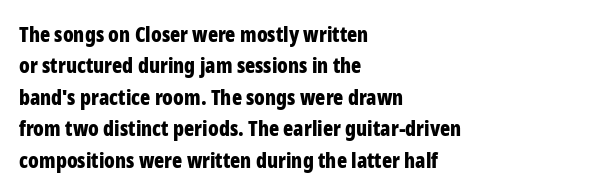
Set as a true bold cut, around the 700 mark. You can tell it's not italic because the verticals are truly vertical. Horizontally, the lines are justified to the leading edge only. Evenly set lines give the paragraph a standard silhouette. Just letters on the line, the space beneath them empty. Compared with typical body copy, the letter spacing here is the same.
